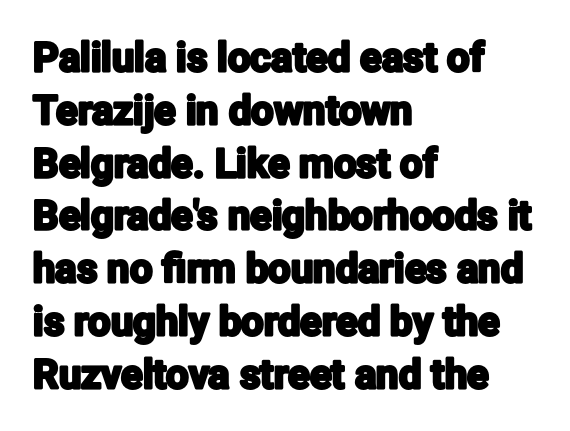
The image shows 40 px condensed sans-serif type, upright; set left-aligned, normal line spacing (1.32x), normal letter spacing, not underlined; low stroke contrast and a medium x-height.
